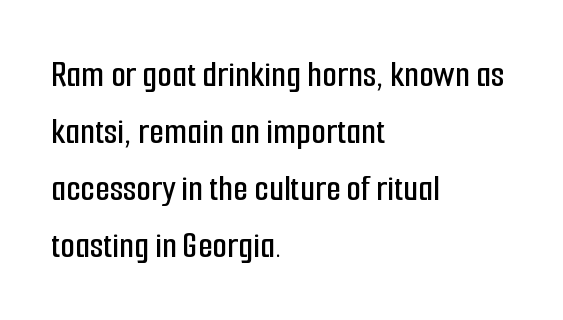
Q: Is the text italic (slanted)? A: No, it is upright.
Q: Is the typeface a serif or a sans-serif typeface? A: Sans-serif.
Q: Is the text underlined? A: No.
Q: How is the paragraph aligned? A: Left-aligned.
Q: Is the spacing between letters normal or unusually wide? A: Normal.
Q: Is the spacing between lines tight, normal or loose? A: Normal.
Q: Width (condensed, normal, or wide)? A: Condensed.
Q: Stroke contrast? A: Low.
Q: x-height? A: Medium.
Q: Monospaced? A: No.
